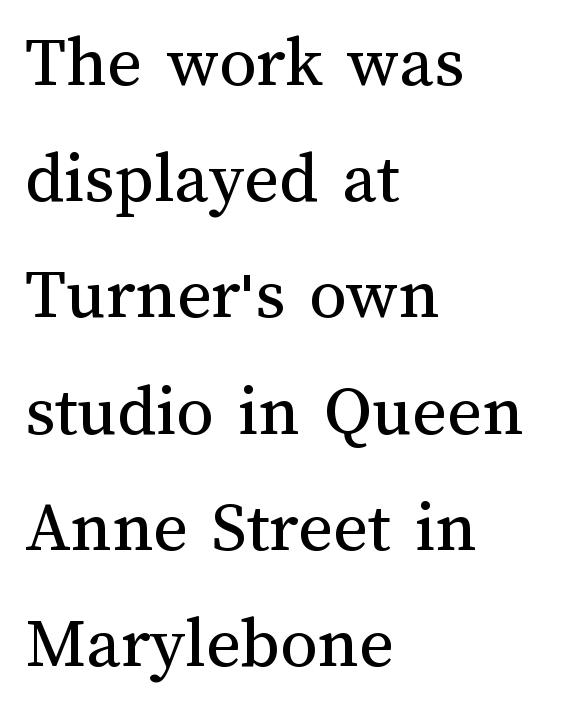
Q: Is the text bold? A: No.
Q: Is the text italic (slanted)? A: No, it is upright.
Q: Is the text underlined? A: No.
Q: How is the paragraph aligned? A: Left-aligned.
Q: Is the spacing between letters normal or unusually wide? A: Normal.
Q: Is the spacing between lines tight, normal or loose? A: Normal.
Q: Width (condensed, normal, or wide)? A: Normal.
Q: Stroke contrast? A: Medium.
Q: x-height? A: Medium.
Q: Monospaced? A: No.
